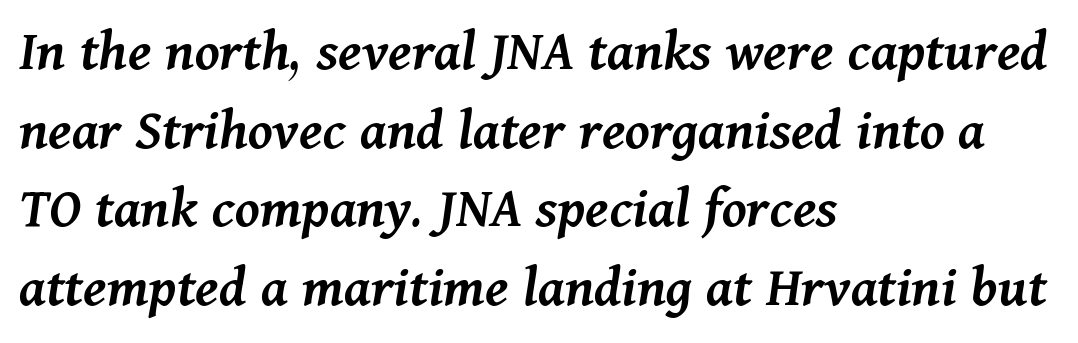
Is there much room between lines? A standard amount, neither cramped nor airy. The rendering uses natural spacing where letterforms have individual widths. The axis of the letterforms is tilted away from vertical. Stems and bowls a touch heavier than normal — semibold. What stands out about the letter spacing? Nothing — it is the standard amount.
